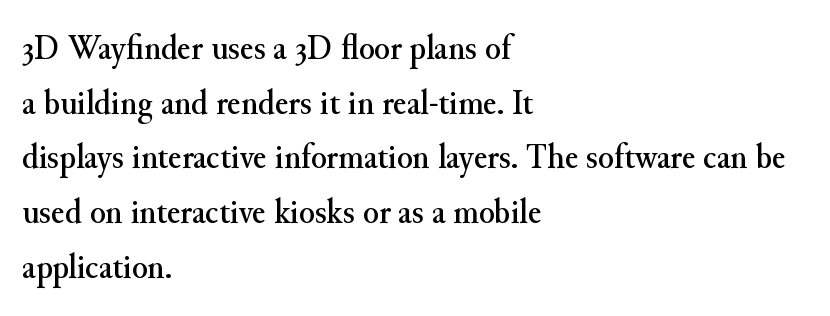
You could not count columns in this text — the font is proportionally spaced. Does the lettering tilt? It doesn't — this is upright. Serifs: yes, visible at the terminals of the letterforms. Standard letterfit; no display-style spreading of the glyphs.
